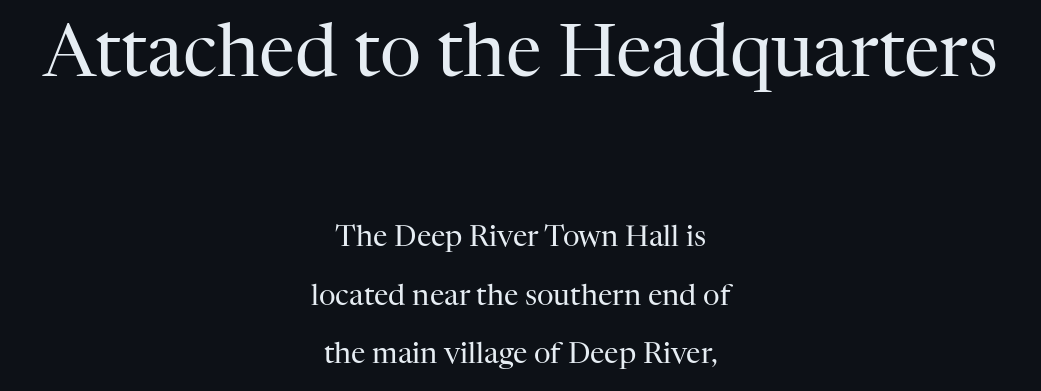
Only glyphs here, with clear space below each row. Default kerning and tracking; the words read as compact shapes. Do the letters lean? They stand straight. Is the lower block the larger one? No — the upper block carries the bigger type. Each letter's strokes conclude with small projecting serifs.
